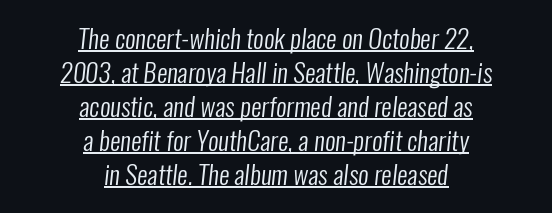
The image shows 26 px text type; set centered, normal line spacing (1.31x), normal letter spacing, underlined.
